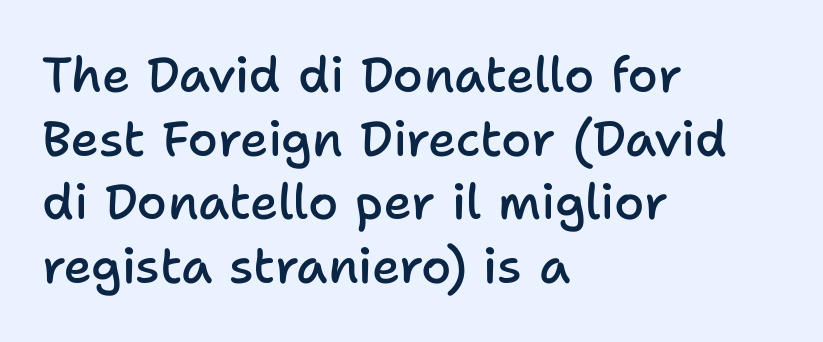
The gaps between neighbouring characters are ordinary and unremarkable. Leftover space on each line is placed entirely after the last word. Serif or sans? Sans — the stroke terminals are bare. Underline: absent. The lines sit at an ordinary, default distance from one another.
